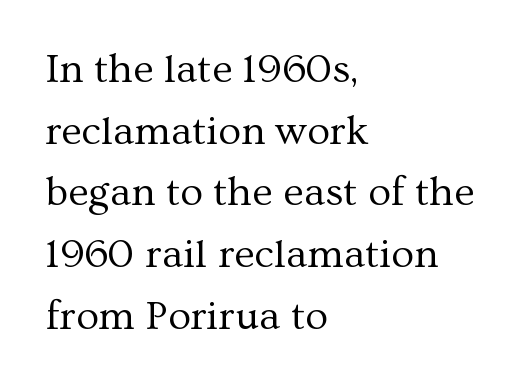
Q: Is the text bold? A: No.
Q: Is the text italic (slanted)? A: No, it is upright.
Q: Is the typeface a serif or a sans-serif typeface? A: Serif.
Q: Is the text underlined? A: No.
Q: How is the paragraph aligned? A: Left-aligned.
Q: Is the spacing between letters normal or unusually wide? A: Normal.
Q: Is the spacing between lines tight, normal or loose? A: Normal.
Q: Width (condensed, normal, or wide)? A: Normal.
Q: Stroke contrast? A: Medium.
Q: x-height? A: Medium.
Q: Monospaced? A: No.
